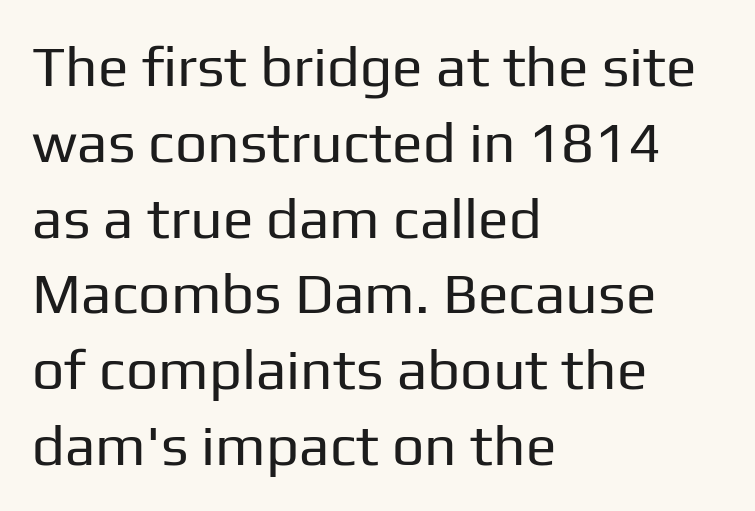
The image shows 57 px regular-weight sans-serif type, upright; set left-aligned, normal line spacing (1.33x), normal letter spacing, not underlined; low stroke contrast and a medium x-height.
